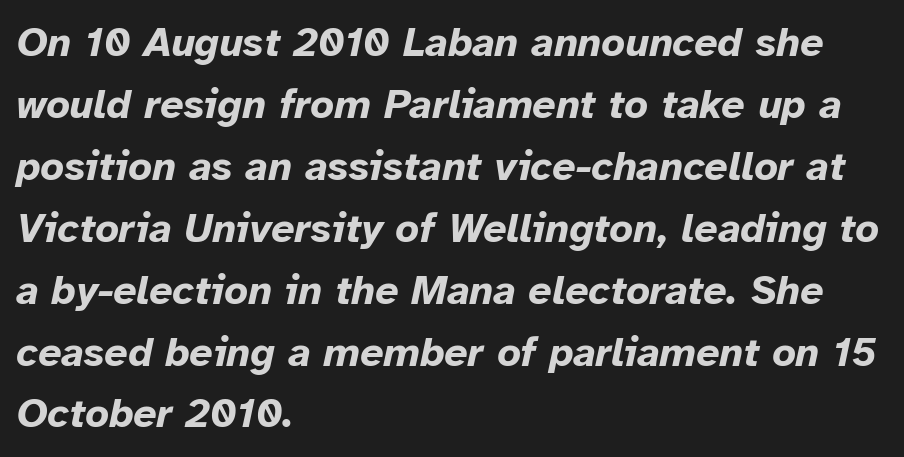
Which margin do the lines hug? The left one — the right edge is uneven. Slanted lettering throughout. The space between consecutive lines is moderate. Look at the tracking — it's just the regular setting, nothing added. The passage shown is not underscored anywhere. Chunky letters — that's bold for sure.
